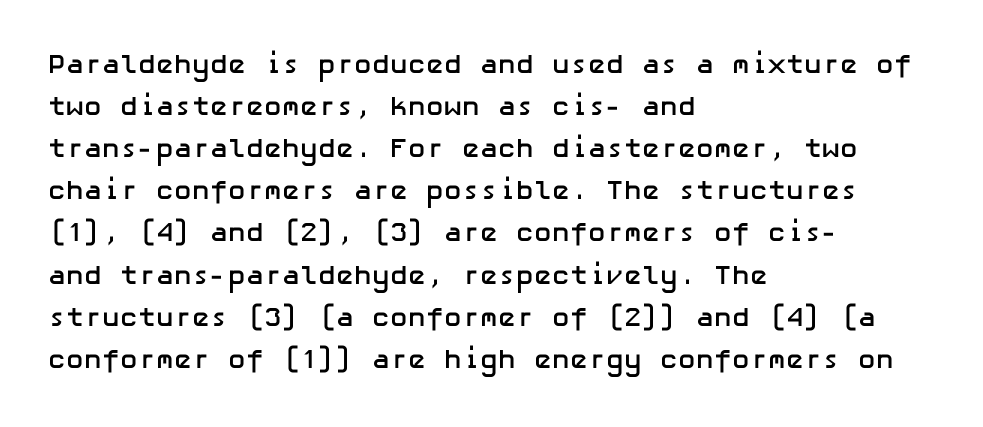
{"italic": "no", "bold": "yes", "underline": "no", "align": "left", "line_spacing": "normal", "line_spacing_ratio": 1.56, "letter_spacing": "normal", "letter_spacing_em": 0.0, "glyph_px": 27}
